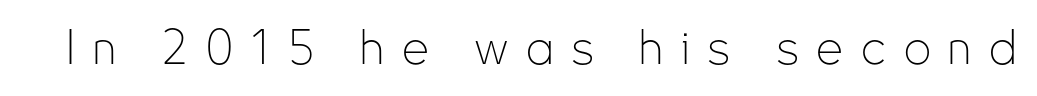
Q: Is the text bold? A: No.
Q: Is the text italic (slanted)? A: No, it is upright.
Q: Is the typeface a serif or a sans-serif typeface? A: Sans-serif.
Q: Is the text underlined? A: No.
Q: Is the spacing between letters normal or unusually wide? A: Unusually wide.
Q: Width (condensed, normal, or wide)? A: Condensed.
Q: Stroke contrast? A: Low.
Q: x-height? A: Small.
Q: Monospaced? A: No.
